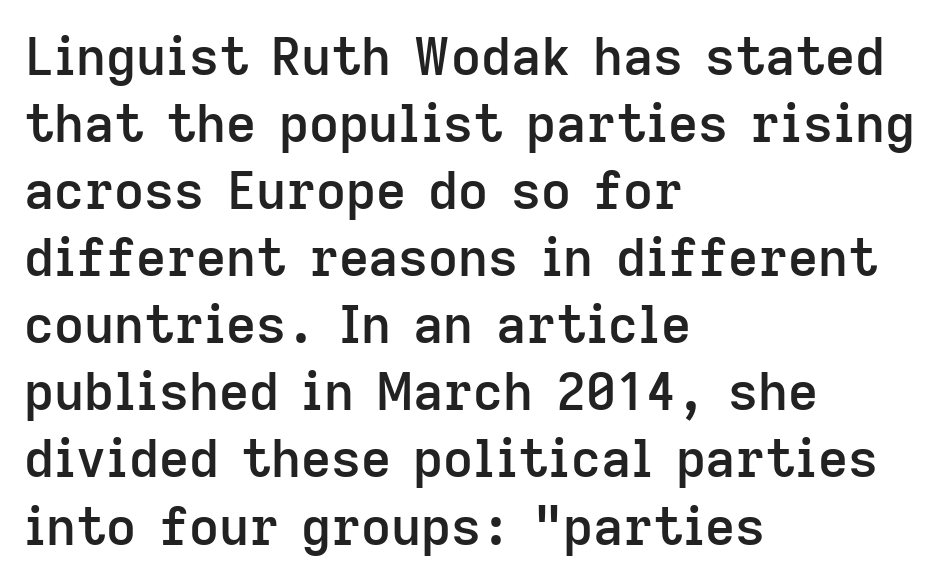
The image shows 52 px semibold sans-serif type, upright; set left-aligned, normal line spacing (1.29x), normal letter spacing, not underlined; low stroke contrast and a medium x-height.
